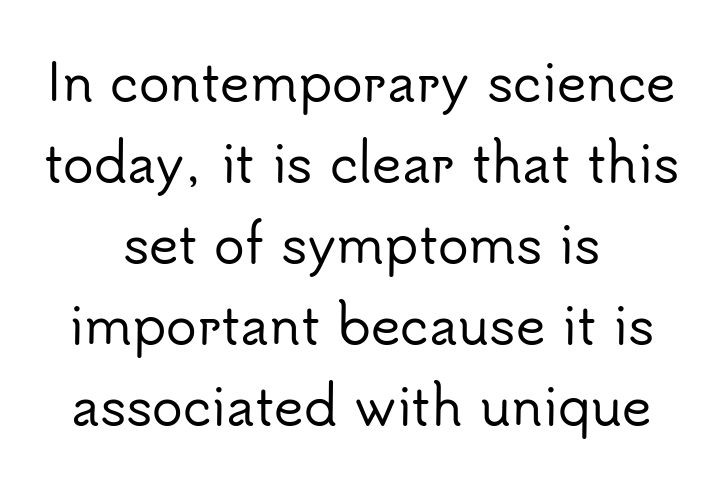
The image shows 51 px sans-serif type, upright; set centered, normal line spacing (1.59x), normal letter spacing, not underlined; low stroke contrast and a small x-height.
